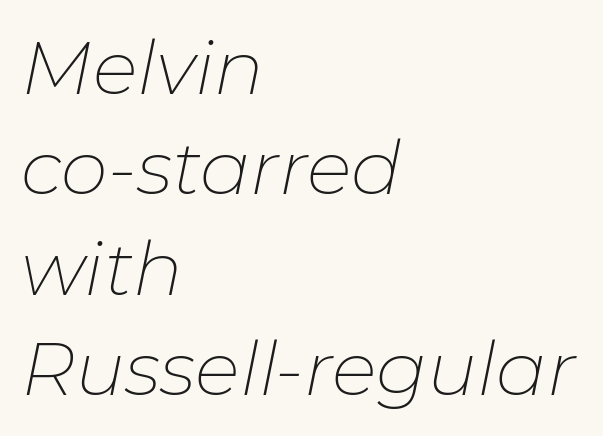
Q: Is the text bold? A: No.
Q: Is the text italic (slanted)? A: Yes, it leans right by about 11 degrees.
Q: Is the text underlined? A: No.
Q: How is the paragraph aligned? A: Left-aligned.
Q: Is the spacing between letters normal or unusually wide? A: Normal.
Q: Is the spacing between lines tight, normal or loose? A: Normal.
Q: Width (condensed, normal, or wide)? A: Normal.
Q: Stroke contrast? A: Low.
Q: x-height? A: Medium.
Q: Monospaced? A: No.
